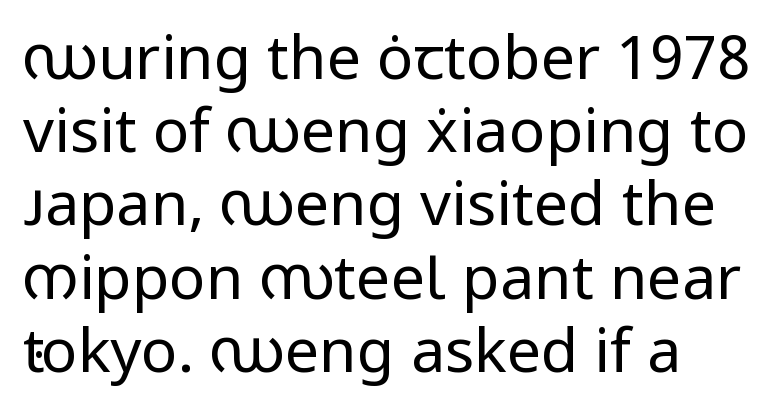
{"serif": "no", "italic": "no", "bold": "no", "weight": "regular", "width": "normal", "stroke_contrast": "low", "x_height": "medium", "monospaced": "no", "underline": "no", "align": "left", "line_spacing_ratio": 1.2, "letter_spacing": "normal", "letter_spacing_em": 0.0, "glyph_px": 61}
